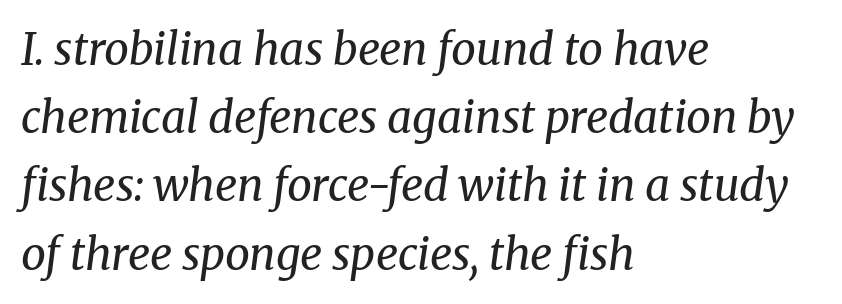
Q: Is the text bold? A: No.
Q: Is the text italic (slanted)? A: Yes, it leans right by about 8 degrees.
Q: Is the typeface a serif or a sans-serif typeface? A: Serif.
Q: Is the text underlined? A: No.
Q: How is the paragraph aligned? A: Left-aligned.
Q: Is the spacing between letters normal or unusually wide? A: Normal.
Q: Is the spacing between lines tight, normal or loose? A: Normal.
Q: Width (condensed, normal, or wide)? A: Normal.
Q: Stroke contrast? A: Medium.
Q: x-height? A: Medium.
Q: Monospaced? A: No.
